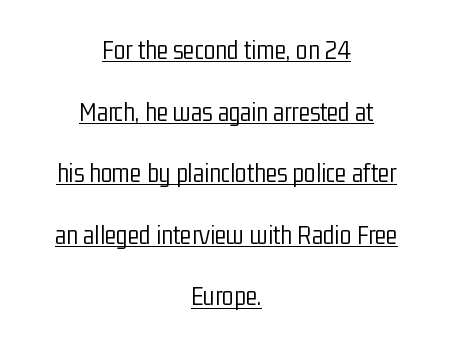
In terms of leading, this rendering errs on the spacious side. Upright lettering throughout. The sample's only ornament is a line tracing under the words. Horizontal alignment here is central, giving a formal, balanced look. Stem width sits at or under what a default text font uses. Words appear dense and cohesive because spacing is normal.
